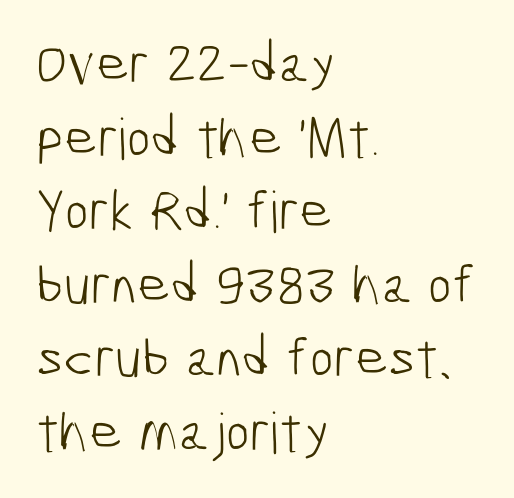
Q: Is the text bold? A: No.
Q: Is the typeface a serif or a sans-serif typeface? A: Sans-serif.
Q: Is the text underlined? A: No.
Q: How is the paragraph aligned? A: Left-aligned.
Q: Is the spacing between letters normal or unusually wide? A: Normal.
Q: Is the spacing between lines tight, normal or loose? A: Normal.
Q: Width (condensed, normal, or wide)? A: Condensed.
Q: Stroke contrast? A: Low.
Q: x-height? A: Medium.
Q: Monospaced? A: No.
